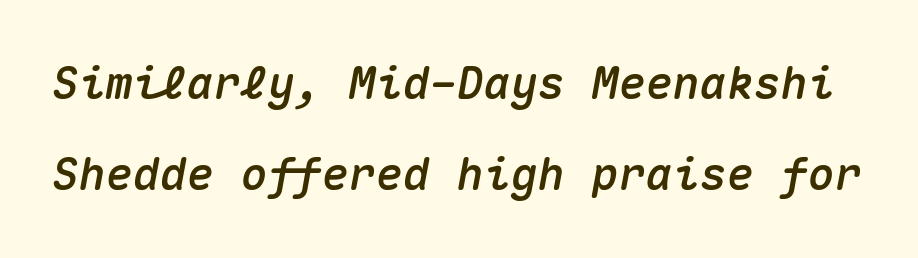
{"italic": "yes", "lean": "right", "slant_degrees": 10, "width": "normal", "stroke_contrast": "medium", "x_height": "medium", "monospaced": "yes", "underline": "no", "line_spacing": "loose", "line_spacing_ratio": 2.03, "letter_spacing": "normal", "letter_spacing_em": 0.0, "glyph_px": 45}
